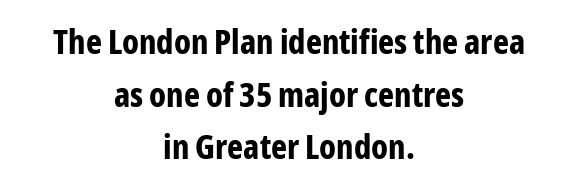
Q: Is the text bold? A: Yes.
Q: Is the text italic (slanted)? A: No, it is upright.
Q: Is the typeface a serif or a sans-serif typeface? A: Sans-serif.
Q: Is the text underlined? A: No.
Q: How is the paragraph aligned? A: Centered.
Q: Is the spacing between letters normal or unusually wide? A: Normal.
Q: Is the spacing between lines tight, normal or loose? A: Normal.
Q: Width (condensed, normal, or wide)? A: Condensed.
Q: Stroke contrast? A: Low.
Q: x-height? A: Medium.
Q: Monospaced? A: No.
